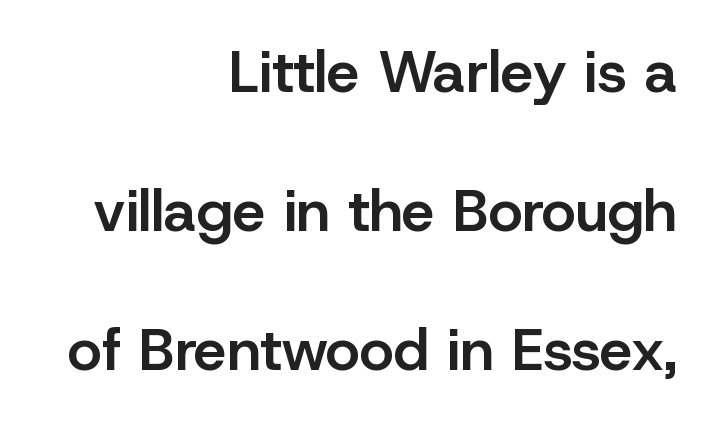
The image shows 59 px semibold sans-serif type, upright; set right-aligned, loose line spacing (2.36x), normal letter spacing, not underlined; low stroke contrast and a medium x-height.
